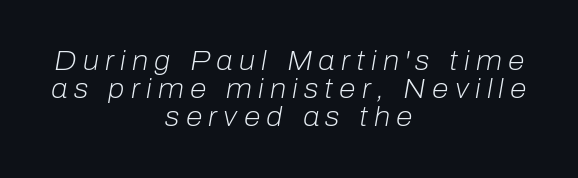
The image shows 27 px text type, italic (leaning right); set centered, tight line spacing (1.03x), unusually wide letter spacing (+0.23 em), not underlined.
